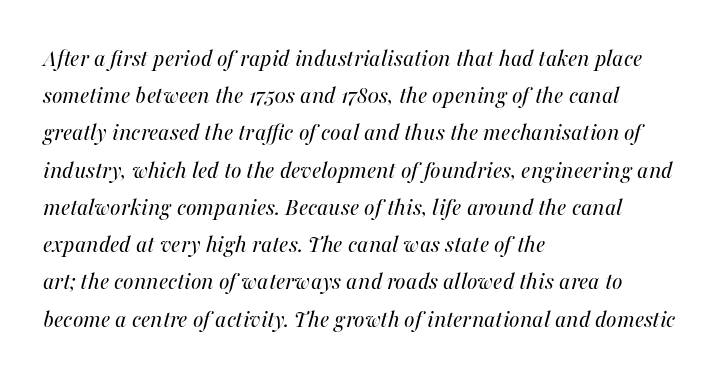
{"italic": "yes", "lean": "right", "slant_degrees": 16, "bold": "no", "underline": "no", "align": "left", "line_spacing": "normal", "line_spacing_ratio": 1.49, "letter_spacing": "normal", "letter_spacing_em": 0.0, "glyph_px": 25}
